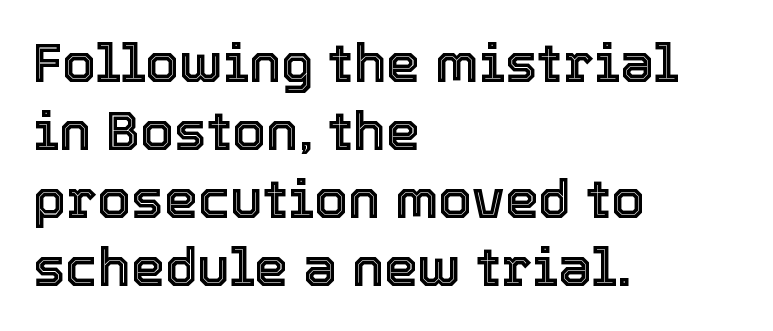
Q: Is the text italic (slanted)? A: No, it is upright.
Q: Is the text underlined? A: No.
Q: How is the paragraph aligned? A: Left-aligned.
Q: Is the spacing between letters normal or unusually wide? A: Normal.
Q: Is the spacing between lines tight, normal or loose? A: Normal.
Q: Width (condensed, normal, or wide)? A: Normal.
Q: x-height? A: Medium.
Q: Monospaced? A: No.
